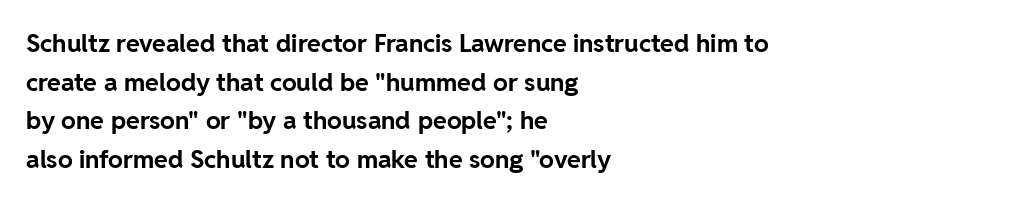
{"italic": "no", "bold": "yes", "underline": "no", "align": "left", "line_spacing": "normal", "line_spacing_ratio": 1.55, "letter_spacing": "normal", "letter_spacing_em": 0.0, "glyph_px": 25}
